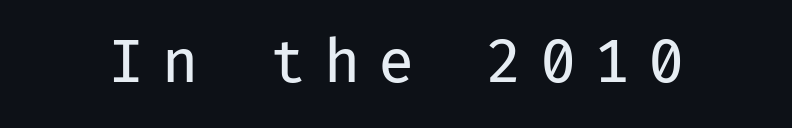
{"serif": "no", "italic": "no", "bold": "no", "weight": "regular", "width": "normal", "stroke_contrast": "low", "x_height": "medium", "monospaced": "yes", "underline": "no", "letter_spacing": "wide", "letter_spacing_em": 0.3, "glyph_px": 59}
